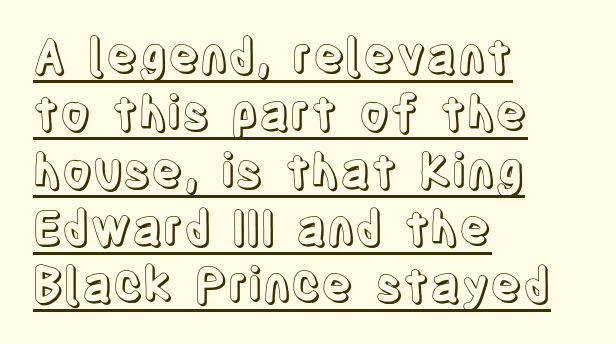
{"italic": "no", "width": "condensed", "x_height": "large", "monospaced": "no", "underline": "yes", "align": "left", "line_spacing_ratio": 1.22, "letter_spacing": "normal", "letter_spacing_em": 0.0, "glyph_px": 47}
